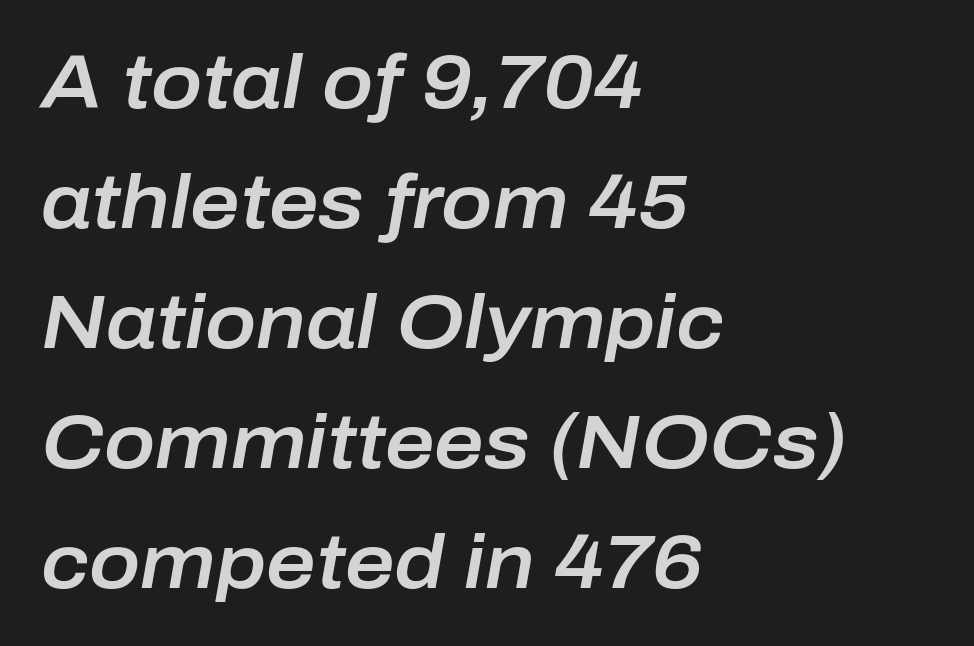
Q: Is the text italic (slanted)? A: Yes, it leans right by about 10 degrees.
Q: Is the text underlined? A: No.
Q: How is the paragraph aligned? A: Left-aligned.
Q: Is the spacing between letters normal or unusually wide? A: Normal.
Q: Is the spacing between lines tight, normal or loose? A: Normal.
Q: Width (condensed, normal, or wide)? A: Normal.
Q: Stroke contrast? A: Low.
Q: x-height? A: Medium.
Q: Monospaced? A: No.
